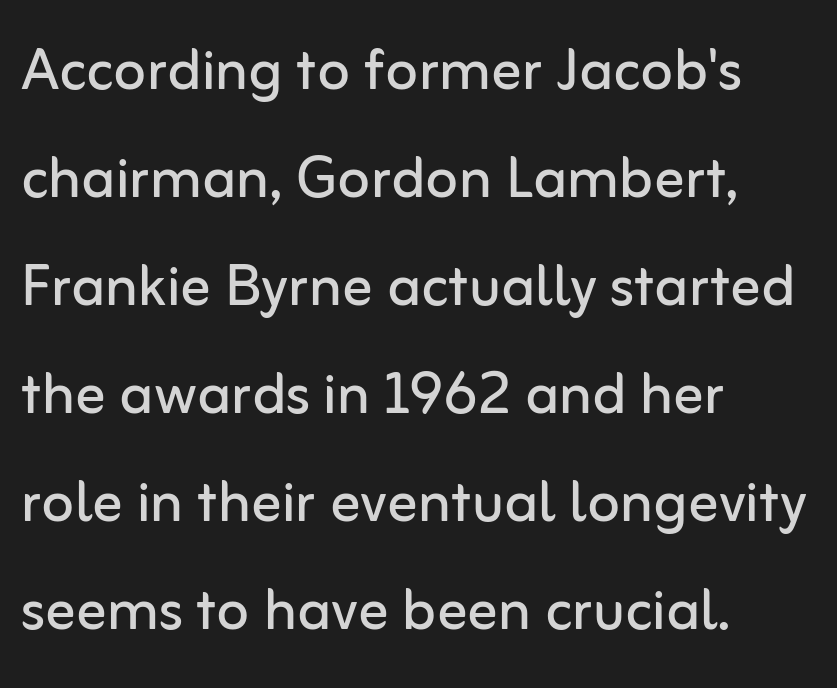
Q: Is the text bold? A: No.
Q: Is the text italic (slanted)? A: No, it is upright.
Q: Is the typeface a serif or a sans-serif typeface? A: Sans-serif.
Q: Is the text underlined? A: No.
Q: How is the paragraph aligned? A: Left-aligned.
Q: Is the spacing between letters normal or unusually wide? A: Normal.
Q: Is the spacing between lines tight, normal or loose? A: Normal.
Q: Width (condensed, normal, or wide)? A: Normal.
Q: Stroke contrast? A: Low.
Q: x-height? A: Medium.
Q: Monospaced? A: No.
